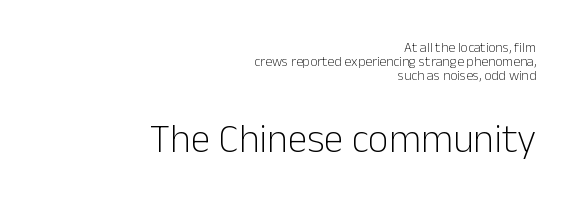
Q: Is the text bold? A: No.
Q: Is the text italic (slanted)? A: No, it is upright.
Q: Is the typeface a serif or a sans-serif typeface? A: Sans-serif.
Q: Is the text underlined? A: No.
Q: How is the paragraph aligned? A: Right-aligned.
Q: Is the spacing between letters normal or unusually wide? A: Normal.
Q: Is the spacing between lines tight, normal or loose? A: Tight.
Q: Which block of text is set in a larger size, the first (top) or the second (bottom)? A: The second (bottom) one.
Q: Width (condensed, normal, or wide)? A: Normal.
Q: Stroke contrast? A: Low.
Q: x-height? A: Medium.
Q: Monospaced? A: No.
